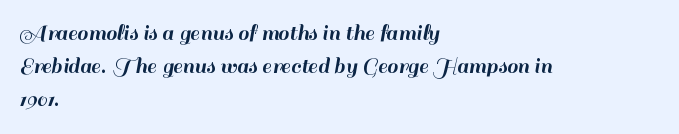
The lines are quadded left. Does extra space separate the letters? No, they use regular spacing. Notice how descenders clear the ascenders below comfortably — that's standard leading. This rendering features lettering with no underline.
